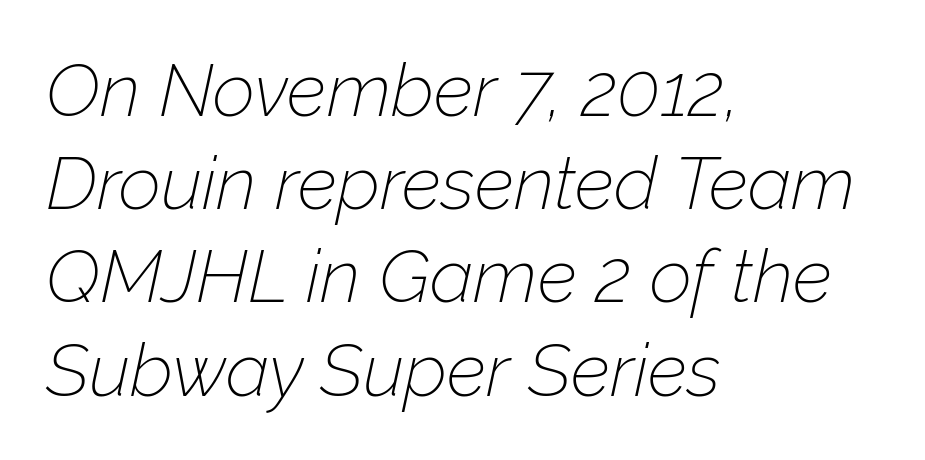
Q: Is the text bold? A: No.
Q: Is the text italic (slanted)? A: Yes, it leans right by about 12 degrees.
Q: Is the text underlined? A: No.
Q: How is the paragraph aligned? A: Left-aligned.
Q: Is the spacing between letters normal or unusually wide? A: Normal.
Q: Is the spacing between lines tight, normal or loose? A: Normal.
Q: Width (condensed, normal, or wide)? A: Normal.
Q: Stroke contrast? A: Low.
Q: x-height? A: Medium.
Q: Monospaced? A: No.
